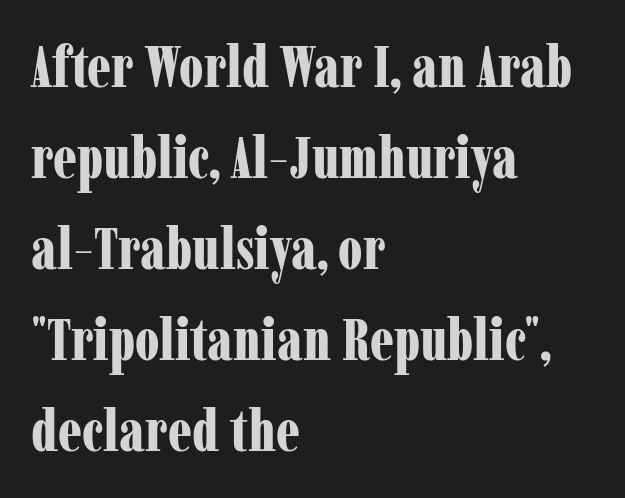
Notice how the stems are strictly vertical — no italics here. You can tell from the footed stems that serif type was used. The vertical gap from one line to the next is medium. The font is running at its bold setting. You could not count columns in this text — the font is proportionally spaced. Which margin do the lines hug? The left one — the right edge is uneven.
